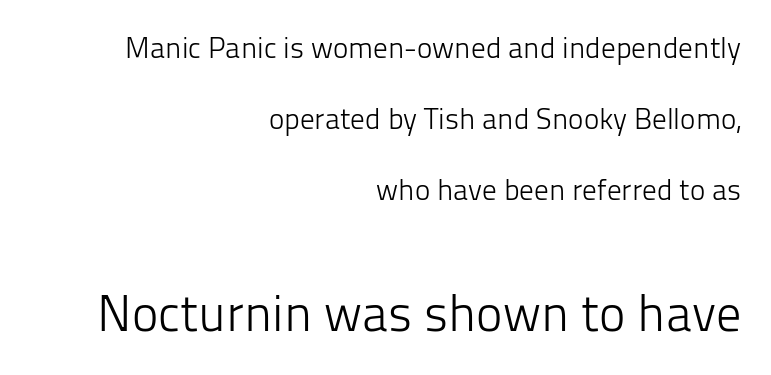
{"serif": "no", "italic": "no", "bold": "no", "weight": "light", "width": "normal", "stroke_contrast": "low", "x_height": "medium", "monospaced": "no", "underline": "no", "align": "right", "line_spacing": "loose", "line_spacing_ratio": 2.45, "letter_spacing": "normal", "letter_spacing_em": 0.0, "larger_block": "second", "size_ratio": 1.72, "glyph_px": 50}
